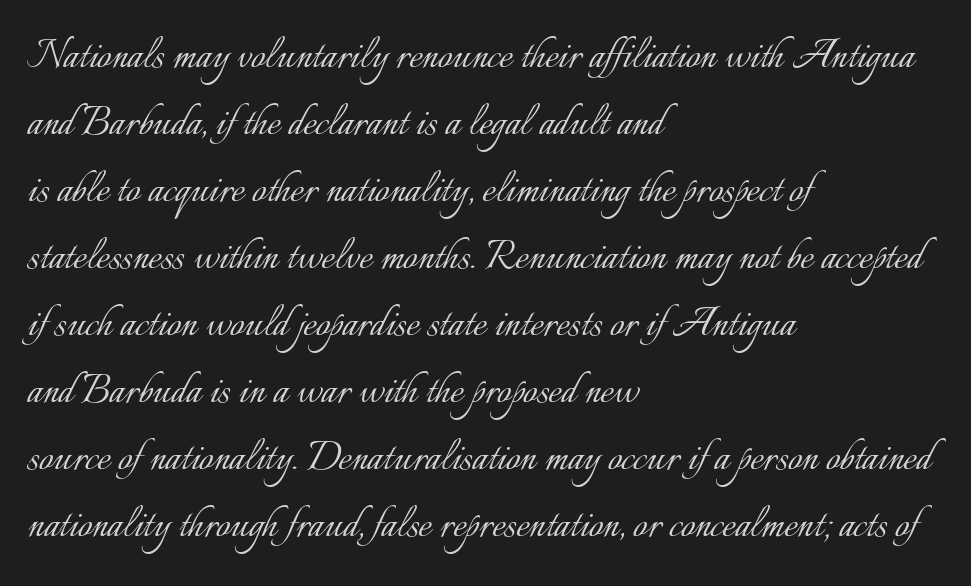
Q: Is the text bold? A: No.
Q: Is the text italic (slanted)? A: Yes.
Q: Is the text underlined? A: No.
Q: How is the paragraph aligned? A: Left-aligned.
Q: Is the spacing between letters normal or unusually wide? A: Normal.
Q: Is the spacing between lines tight, normal or loose? A: Normal.
Q: Width (condensed, normal, or wide)? A: Normal.
Q: Stroke contrast? A: Low.
Q: x-height? A: Small.
Q: Monospaced? A: No.
